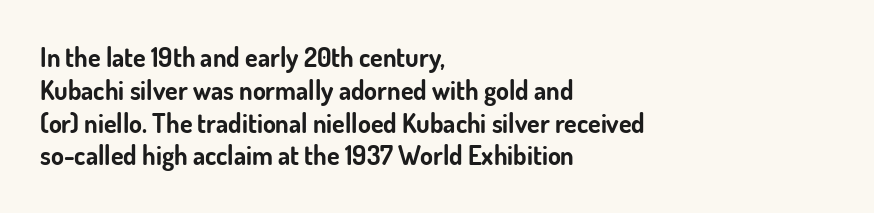
Reading down the column, the eye jumps a familiar distance to each next line. The passage shown is not underscored anywhere. Its strokes are broad and dark, the hallmark of bold type. Quick note: not italic, upright. Observe the ordinary spacing: letters are neighbours, not strangers. Line beginnings align vertically; line endings do not.
